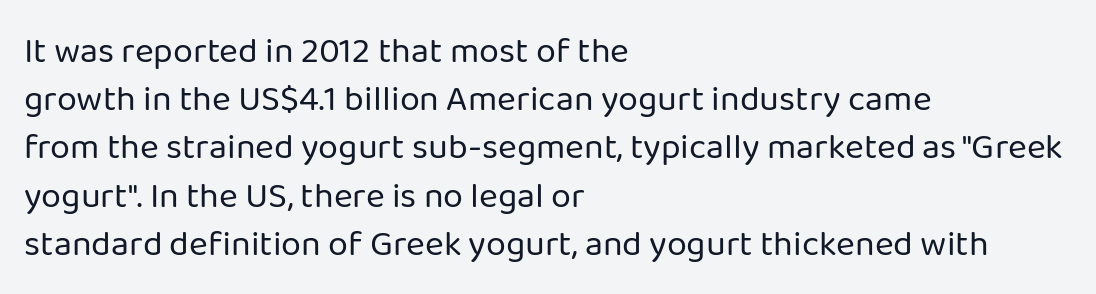
{"serif": "no", "italic": "no", "bold": "no", "weight": "regular", "width": "normal", "stroke_contrast": "low", "x_height": "medium", "monospaced": "no", "underline": "no", "align": "left", "line_spacing": "normal", "line_spacing_ratio": 1.34, "letter_spacing": "normal", "letter_spacing_em": 0.0, "glyph_px": 36}
